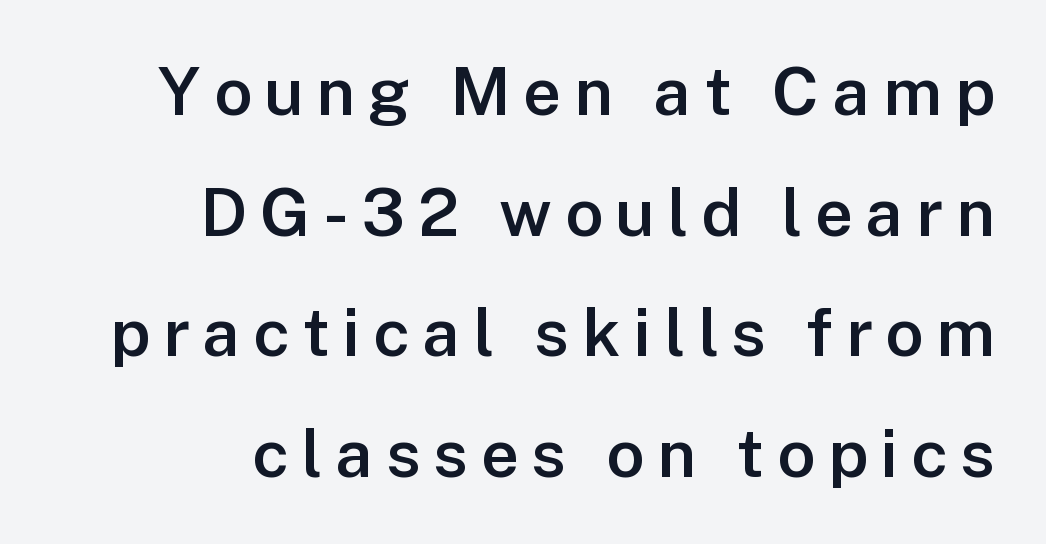
These words are printed semibold, heavier than regular yet not bold. This rendering features lettering with no underline. Note the varied advance widths — an 'i' is clearly narrower than an 'm'. The glyphs in this specimen are sans serif. This sample is right-justified, so line beginnings fall wherever the words allow.
